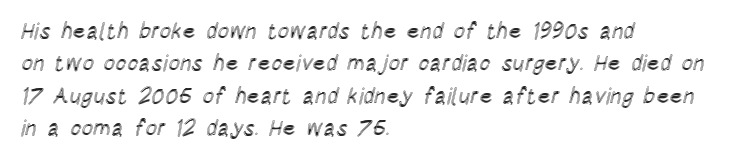
Q: Is the text italic (slanted)? A: Yes.
Q: Is the text underlined? A: No.
Q: How is the paragraph aligned? A: Left-aligned.
Q: Is the spacing between letters normal or unusually wide? A: Normal.
Q: Is the spacing between lines tight, normal or loose? A: Normal.
